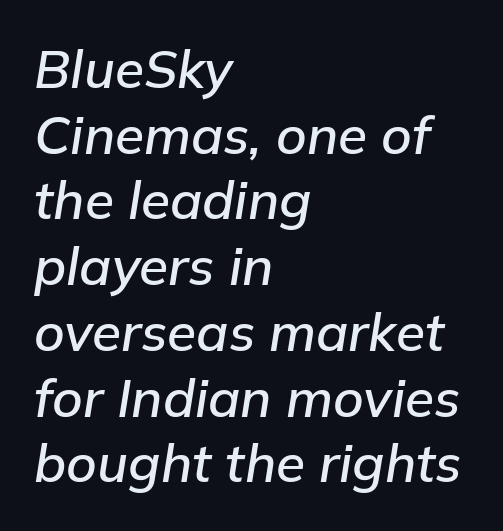
Q: Is the text italic (slanted)? A: Yes, it leans right by about 9 degrees.
Q: Is the text underlined? A: No.
Q: How is the paragraph aligned? A: Left-aligned.
Q: Is the spacing between letters normal or unusually wide? A: Normal.
Q: Width (condensed, normal, or wide)? A: Normal.
Q: Stroke contrast? A: Low.
Q: x-height? A: Medium.
Q: Monospaced? A: No.
